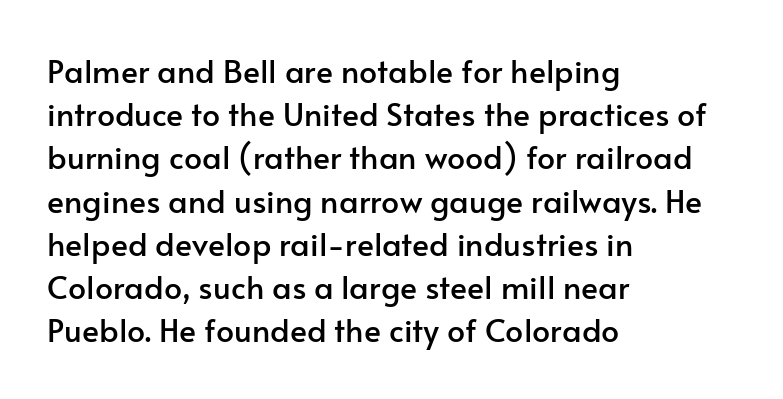
Q: Is the text italic (slanted)? A: No, it is upright.
Q: Is the typeface a serif or a sans-serif typeface? A: Sans-serif.
Q: Is the text underlined? A: No.
Q: How is the paragraph aligned? A: Left-aligned.
Q: Is the spacing between letters normal or unusually wide? A: Normal.
Q: Is the spacing between lines tight, normal or loose? A: Normal.
Q: Width (condensed, normal, or wide)? A: Normal.
Q: Stroke contrast? A: Low.
Q: x-height? A: Small.
Q: Monospaced? A: No.
